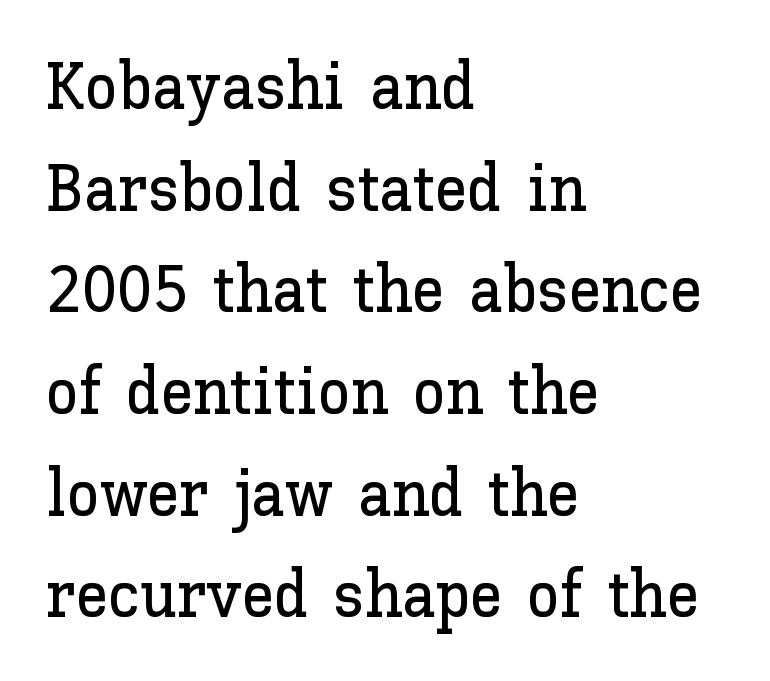
Q: Is the text italic (slanted)? A: No, it is upright.
Q: Is the text underlined? A: No.
Q: How is the paragraph aligned? A: Left-aligned.
Q: Is the spacing between letters normal or unusually wide? A: Normal.
Q: Is the spacing between lines tight, normal or loose? A: Normal.
Q: Width (condensed, normal, or wide)? A: Normal.
Q: Stroke contrast? A: Low.
Q: x-height? A: Medium.
Q: Monospaced? A: No.
